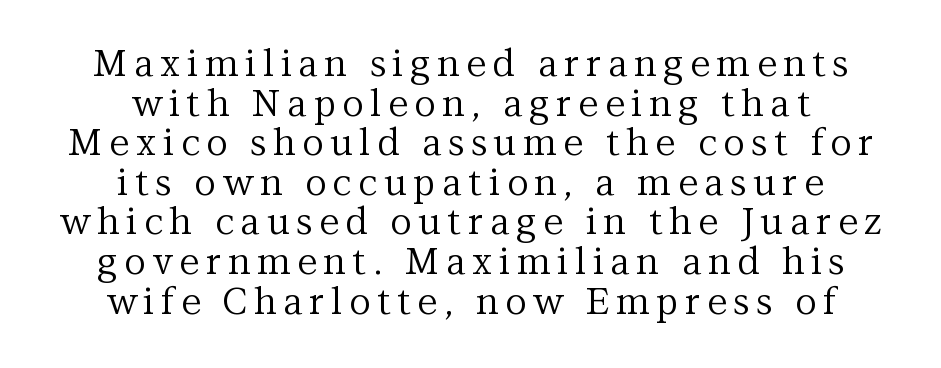
Just letters on the line, the space beneath them empty. The passage shown is typed in a proportional face where columns would drift. This reads as an unemphasized weight, regular at the heaviest. Reading down the block, each line starts at a different indent, mirrored at its end.
